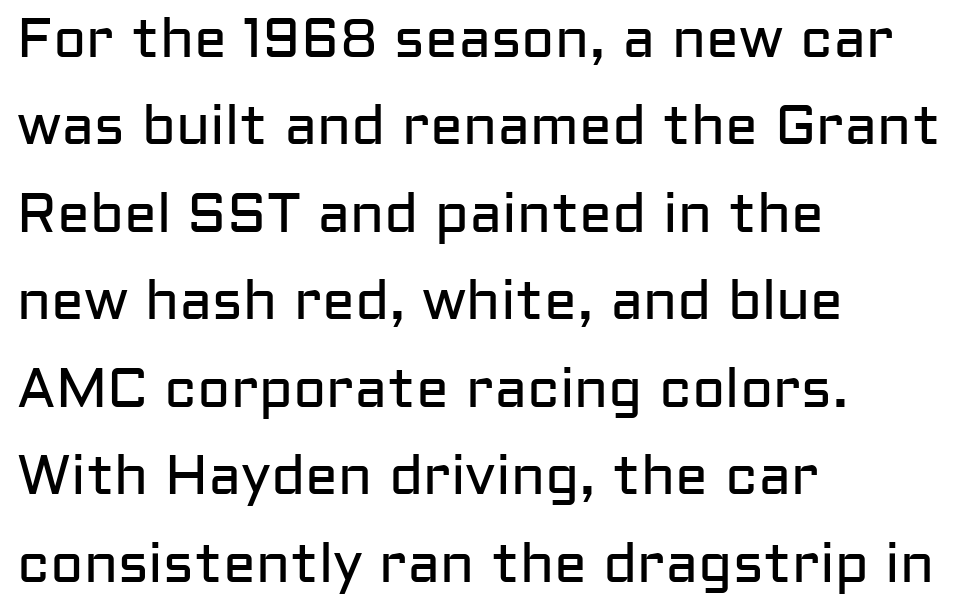
{"serif": "no", "italic": "no", "bold": "no", "weight": "regular", "width": "normal", "stroke_contrast": "low", "x_height": "medium", "monospaced": "no", "underline": "no", "align": "left", "line_spacing": "normal", "line_spacing_ratio": 1.59, "letter_spacing": "normal", "letter_spacing_em": 0.0, "glyph_px": 55}
